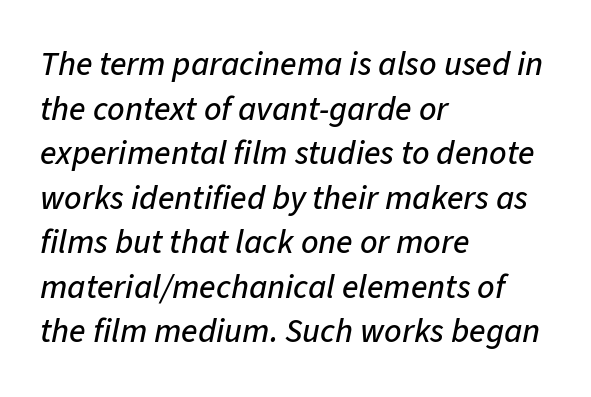
{"italic": "yes", "lean": "right", "slant_degrees": 11, "width": "normal", "stroke_contrast": "low", "x_height": "medium", "monospaced": "no", "underline": "no", "align": "left", "line_spacing": "normal", "line_spacing_ratio": 1.31, "letter_spacing": "normal", "letter_spacing_em": 0.0, "glyph_px": 34}
